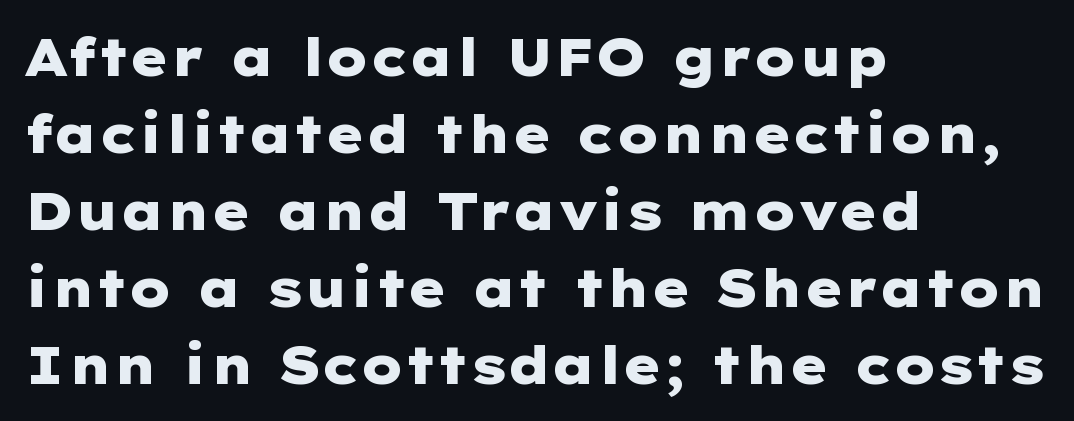
Q: Is the text bold? A: Yes.
Q: Is the text italic (slanted)? A: No, it is upright.
Q: Is the typeface a serif or a sans-serif typeface? A: Sans-serif.
Q: Is the text underlined? A: No.
Q: How is the paragraph aligned? A: Left-aligned.
Q: Is the spacing between letters normal or unusually wide? A: Normal.
Q: Is the spacing between lines tight, normal or loose? A: Normal.
Q: Width (condensed, normal, or wide)? A: Wide.
Q: Stroke contrast? A: Low.
Q: x-height? A: Medium.
